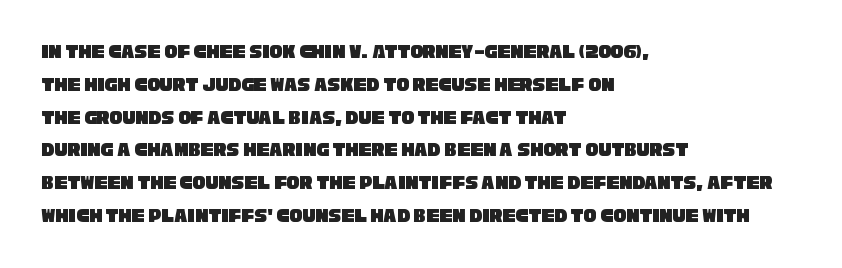
Characters follow at the spacing the type designer built in. Is the block centered? No — it sits flush against the left margin. No word sits above an underline. A typesetter would call this leading conventional body-copy spacing.
